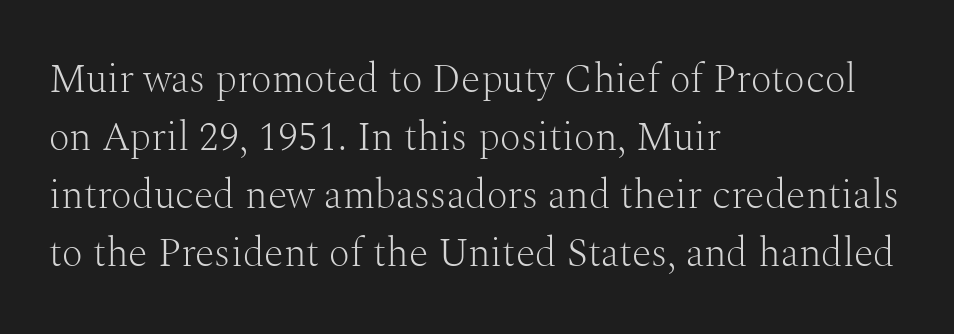
The image shows 40 px light serif type, upright; set left-aligned, normal line spacing (1.45x), normal letter spacing, not underlined; medium stroke contrast and a medium x-height.
